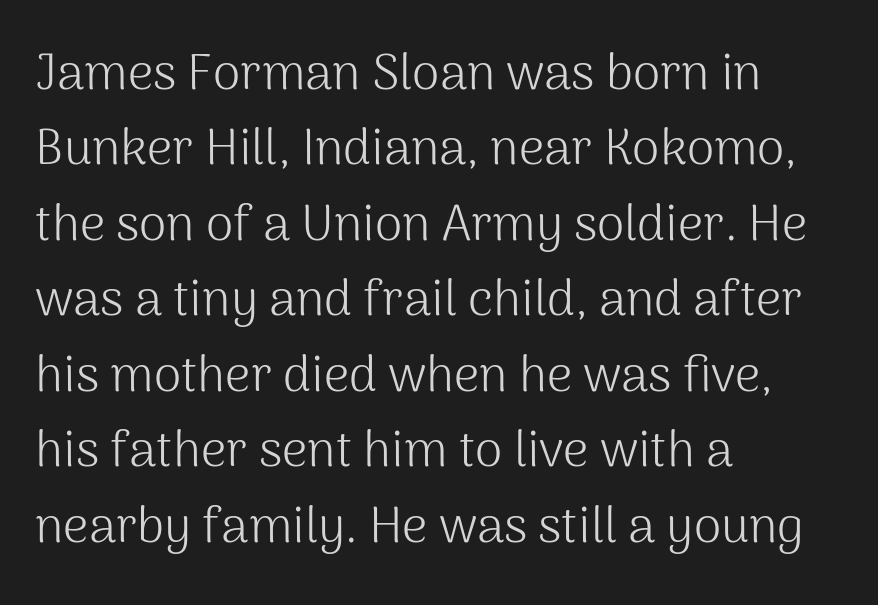
The image shows 50 px light sans-serif type, upright; set left-aligned, normal line spacing (1.51x), normal letter spacing, not underlined; medium stroke contrast and a medium x-height.
